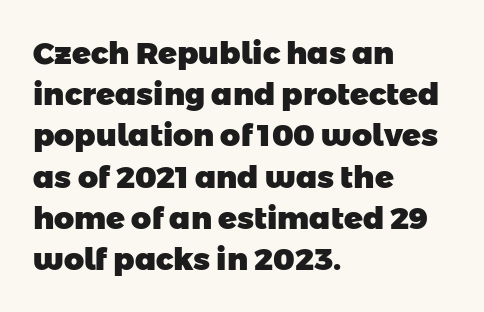
{"serif": "no", "bold": "yes", "weight": "heavy", "width": "normal", "stroke_contrast": "low", "x_height": "medium", "monospaced": "no", "underline": "no", "align": "left", "line_spacing": "normal", "line_spacing_ratio": 1.33, "letter_spacing": "normal", "letter_spacing_em": 0.0, "glyph_px": 31}
